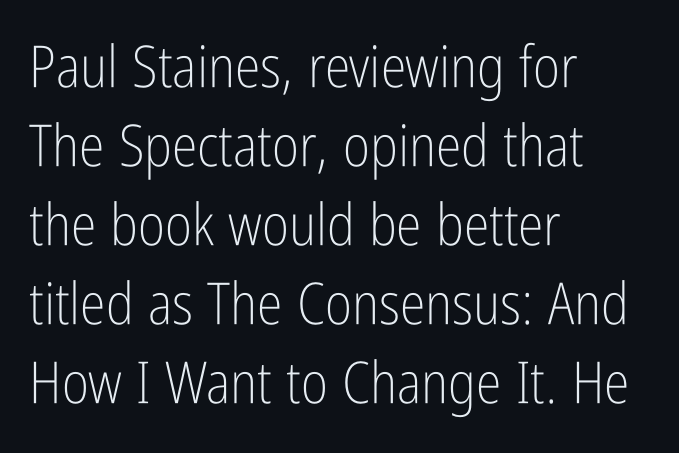
Q: Is the text bold? A: No.
Q: Is the text italic (slanted)? A: No, it is upright.
Q: Is the typeface a serif or a sans-serif typeface? A: Sans-serif.
Q: Is the text underlined? A: No.
Q: How is the paragraph aligned? A: Left-aligned.
Q: Is the spacing between letters normal or unusually wide? A: Normal.
Q: Is the spacing between lines tight, normal or loose? A: Normal.
Q: Width (condensed, normal, or wide)? A: Condensed.
Q: Stroke contrast? A: Low.
Q: x-height? A: Medium.
Q: Monospaced? A: No.
